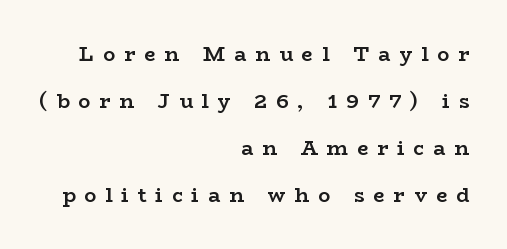
{"italic": "no", "bold": "yes", "underline": "no", "align": "right", "line_spacing": "loose", "line_spacing_ratio": 2.35, "letter_spacing": "wide", "letter_spacing_em": 0.45, "glyph_px": 20}
